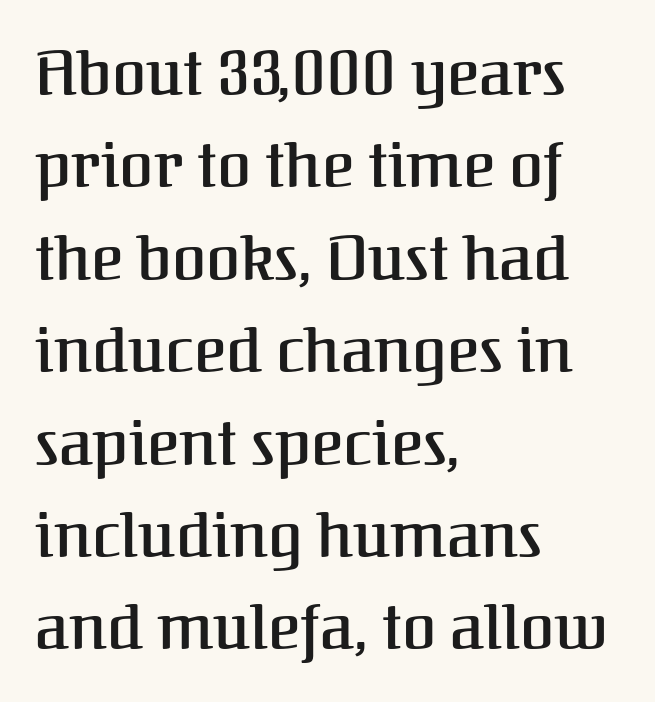
All the whitespace from short lines collects on the right. Evenly set lines give the paragraph a standard silhouette. These lines keep a tight, regular rhythm from letter to letter. The passage shown is typed in a proportional face where columns would drift.
